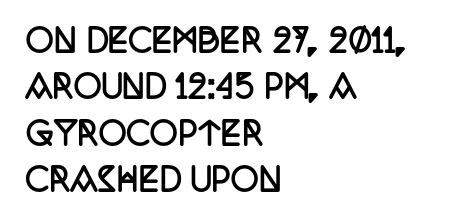
This is the regular roman posture of the typeface. The lines sit at an ordinary, default distance from one another. This sample has the flowing, uneven cadence of proportional lettering. Strong, thick strokes mark this as bold type.
